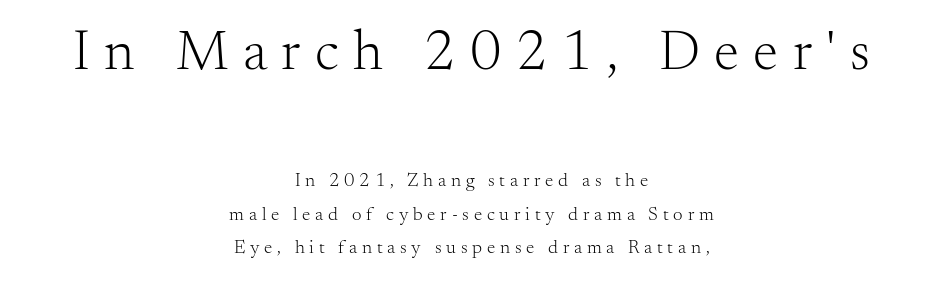
The passage shown is typed in a proportional face where columns would drift. No heavy texture on the line: the type isn't bold. The composition opens big and finishes small. Little horizontal feet cap the strokes, marking this as serif type. Italic? Not at all — the glyphs are vertical.
